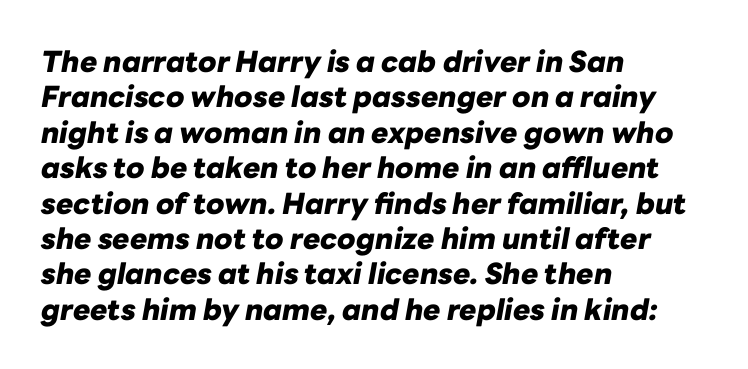
Q: Is the text bold? A: Yes.
Q: Is the text italic (slanted)? A: Yes, it leans right by about 10 degrees.
Q: Is the text underlined? A: No.
Q: How is the paragraph aligned? A: Left-aligned.
Q: Is the spacing between letters normal or unusually wide? A: Normal.
Q: Width (condensed, normal, or wide)? A: Normal.
Q: Stroke contrast? A: Low.
Q: x-height? A: Medium.
Q: Monospaced? A: No.
